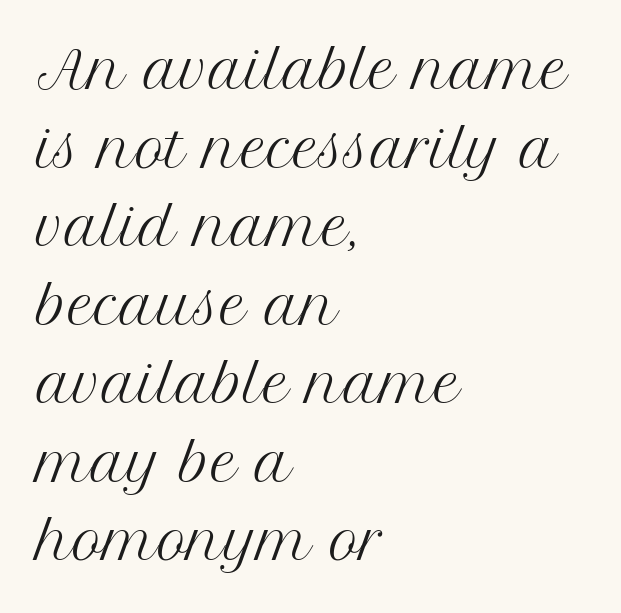
{"bold": "no", "weight": "regular", "width": "normal", "stroke_contrast": "medium", "x_height": "medium", "monospaced": "no", "underline": "no", "align": "left", "line_spacing": "normal", "line_spacing_ratio": 1.54, "letter_spacing": "normal", "letter_spacing_em": 0.0, "glyph_px": 51}
